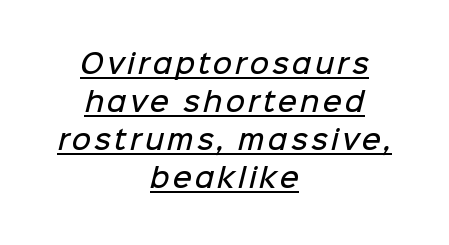
{"bold": "semi", "underline": "yes", "align": "center", "line_spacing": "normal", "line_spacing_ratio": 1.46, "glyph_px": 26}
